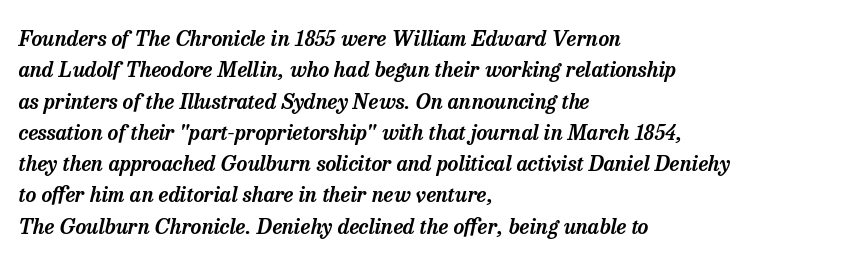
{"italic": "yes", "lean": "right", "slant_degrees": 13, "underline": "no", "align": "left", "line_spacing": "normal", "line_spacing_ratio": 1.49, "letter_spacing": "normal", "letter_spacing_em": 0.0, "glyph_px": 21}
